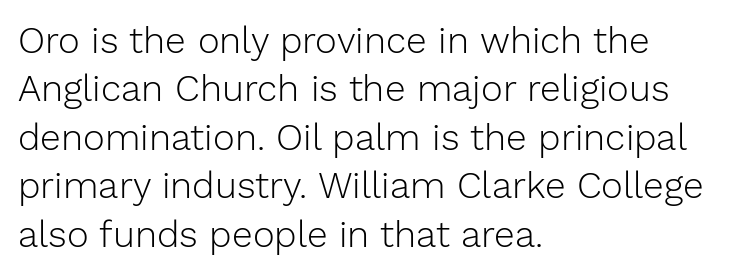
The image shows 37 px light sans-serif type, upright; set left-aligned, normal line spacing (1.31x), normal letter spacing, not underlined; low stroke contrast and a medium x-height.
